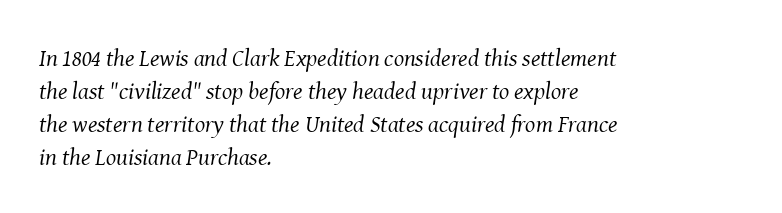
Caption: face not bold, strokes unweighted. The rendering applies a slant to the glyphs. Glance below the letters and you will spot only blank space. A classic flush-left, rag-right setting is used for this passage. Summary of vertical rhythm: regular, with standard interline spacing.
